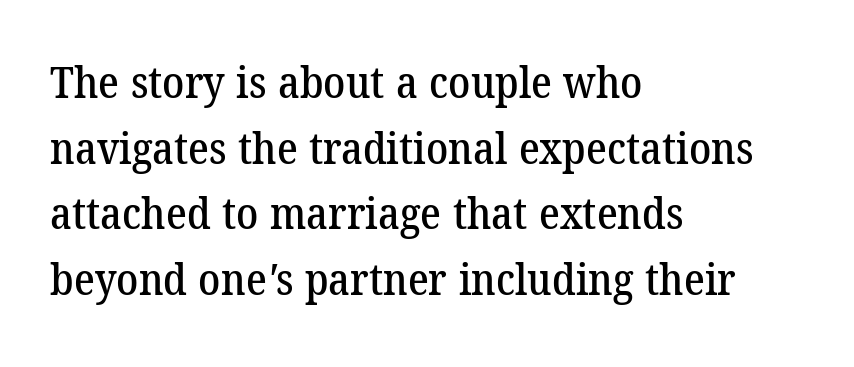
Q: Is the typeface a serif or a sans-serif typeface? A: Serif.
Q: Is the text underlined? A: No.
Q: How is the paragraph aligned? A: Left-aligned.
Q: Is the spacing between letters normal or unusually wide? A: Normal.
Q: Is the spacing between lines tight, normal or loose? A: Normal.
Q: Width (condensed, normal, or wide)? A: Normal.
Q: Stroke contrast? A: Low.
Q: x-height? A: Medium.
Q: Monospaced? A: No.
